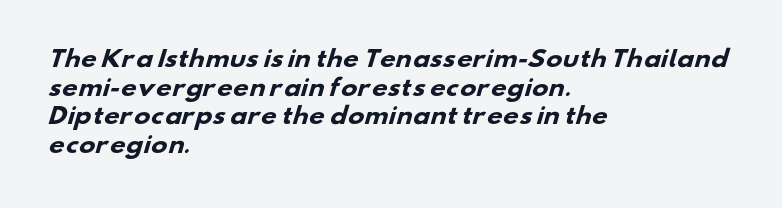
{"bold": "yes", "underline": "no", "align": "left", "line_spacing": "normal", "line_spacing_ratio": 1.3, "letter_spacing": "normal", "letter_spacing_em": 0.0, "glyph_px": 22}
